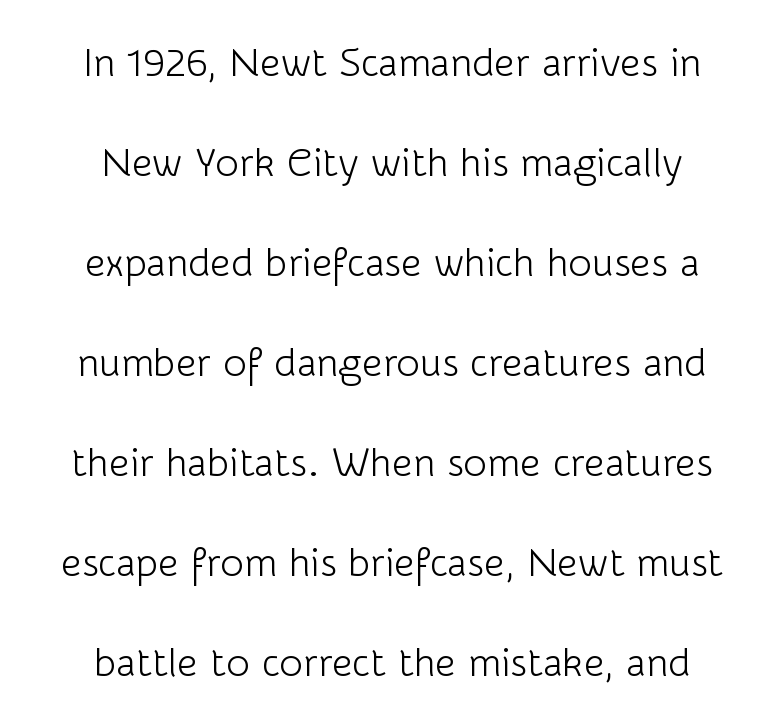
{"serif": "no", "italic": "no", "bold": "no", "weight": "light", "width": "normal", "stroke_contrast": "low", "x_height": "medium", "monospaced": "no", "underline": "no", "align": "center", "line_spacing": "loose", "line_spacing_ratio": 2.5, "letter_spacing": "normal", "letter_spacing_em": 0.0, "glyph_px": 40}
